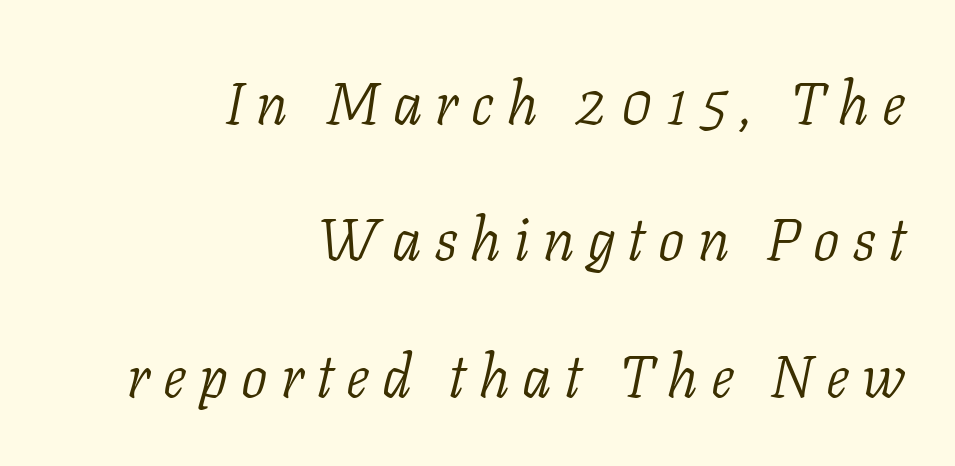
{"serif": "yes", "italic": "yes", "lean": "right", "slant_degrees": 11, "bold": "no", "weight": "light", "width": "normal", "stroke_contrast": "low", "x_height": "medium", "monospaced": "no", "underline": "no", "align": "right", "line_spacing": "loose", "line_spacing_ratio": 2.31, "letter_spacing": "wide", "letter_spacing_em": 0.22, "glyph_px": 59}
